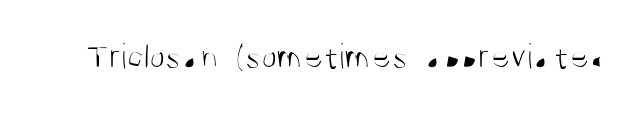
{"serif": "no", "italic": "no", "bold": "no", "weight": "light", "width": "condensed", "stroke_contrast": "medium", "x_height": "large", "monospaced": "no", "underline": "no", "letter_spacing": "normal", "letter_spacing_em": 0.0, "glyph_px": 36}
